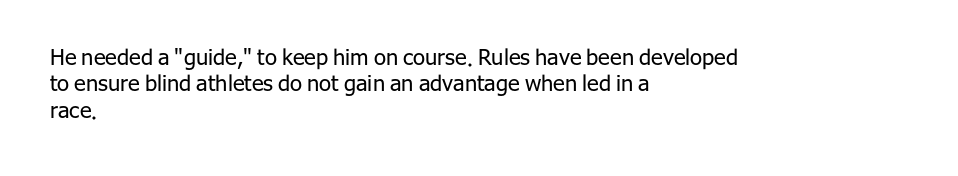
The image shows 22 px text type, upright; set left-aligned, line spacing 1.2x, normal letter spacing, not underlined.
